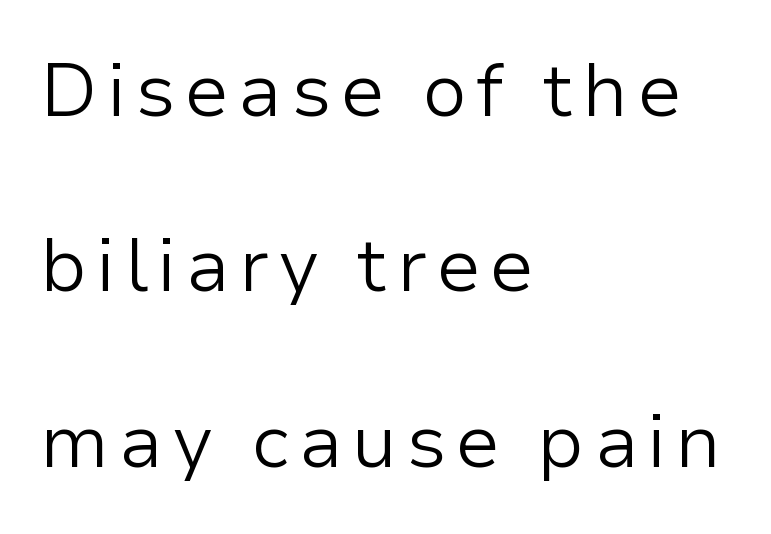
Q: Is the text bold? A: No.
Q: Is the text italic (slanted)? A: No, it is upright.
Q: Is the typeface a serif or a sans-serif typeface? A: Sans-serif.
Q: Is the text underlined? A: No.
Q: How is the paragraph aligned? A: Left-aligned.
Q: Is the spacing between lines tight, normal or loose? A: Loose.
Q: Width (condensed, normal, or wide)? A: Normal.
Q: Stroke contrast? A: Low.
Q: x-height? A: Medium.
Q: Monospaced? A: No.
